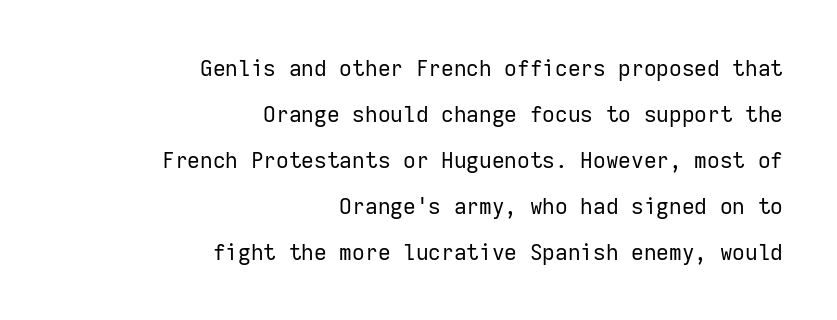
Q: Is the text bold? A: No.
Q: Is the text italic (slanted)? A: No, it is upright.
Q: Is the text underlined? A: No.
Q: How is the paragraph aligned? A: Right-aligned.
Q: Is the spacing between letters normal or unusually wide? A: Normal.
Q: Is the spacing between lines tight, normal or loose? A: Loose.
